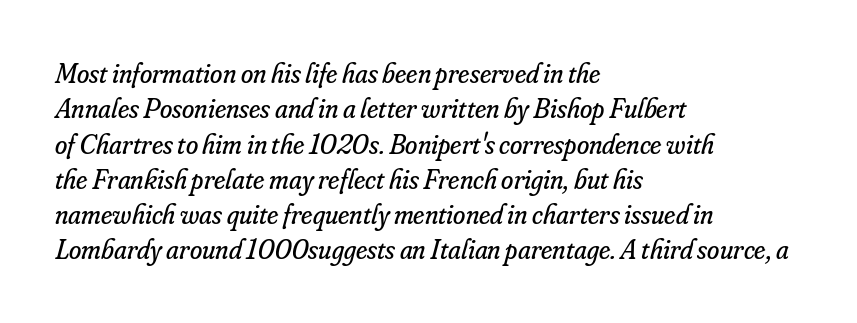
{"serif": "yes", "italic": "yes", "lean": "right", "slant_degrees": 16, "bold": "no", "weight": "regular", "width": "normal", "stroke_contrast": "low", "x_height": "small", "monospaced": "no", "underline": "no", "align": "left", "line_spacing": "normal", "line_spacing_ratio": 1.26, "letter_spacing": "normal", "letter_spacing_em": 0.0, "glyph_px": 28}
